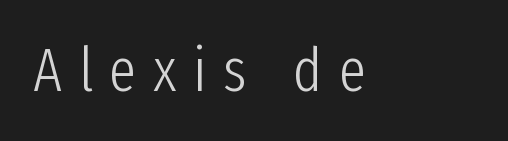
{"serif": "no", "italic": "no", "bold": "no", "weight": "light", "width": "condensed", "stroke_contrast": "low", "x_height": "medium", "monospaced": "no", "underline": "no", "letter_spacing": "wide", "letter_spacing_em": 0.27, "glyph_px": 61}
